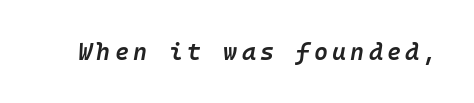
The image shows 24 px text type, italic (leaning right); set not underlined.
